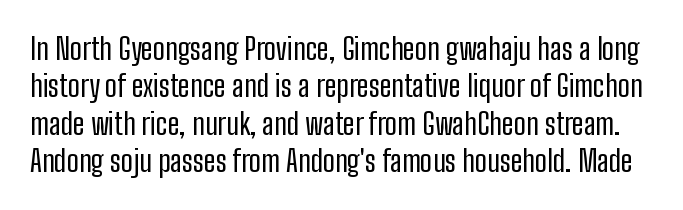
Q: Is the text bold? A: No.
Q: Is the text italic (slanted)? A: No, it is upright.
Q: Is the typeface a serif or a sans-serif typeface? A: Sans-serif.
Q: Is the text underlined? A: No.
Q: Is the spacing between letters normal or unusually wide? A: Normal.
Q: Is the spacing between lines tight, normal or loose? A: Normal.
Q: Width (condensed, normal, or wide)? A: Condensed.
Q: Stroke contrast? A: Low.
Q: x-height? A: Medium.
Q: Monospaced? A: No.
